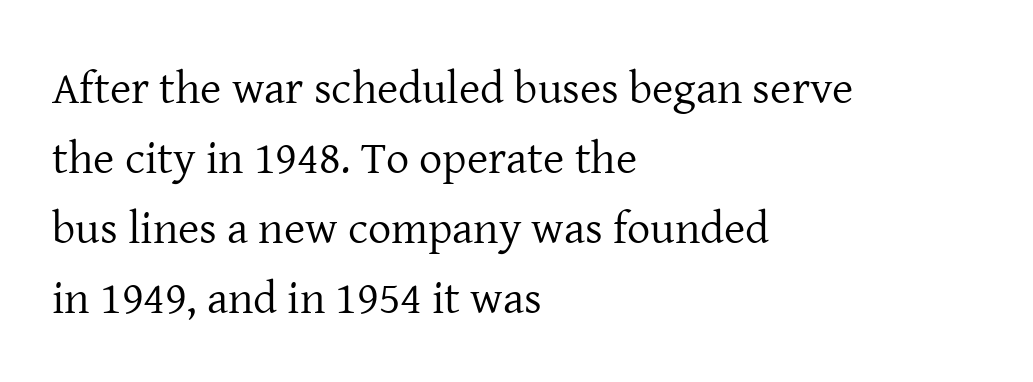
This rendering features lettering with no underline. Visually the block forms a straight wall on the left and a jagged coastline on the right. Is there any slant? The stems are plumb. Letter spacing: default. Compared with typical paragraphs, the rows here are spaced about the same. Observe the serifs anchoring each vertical stroke in this sample.
